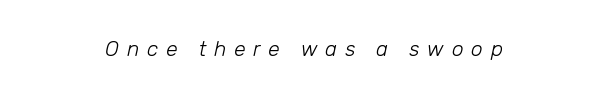
{"italic": "yes", "lean": "right", "slant_degrees": 12, "bold": "no", "underline": "no", "align": "center", "letter_spacing": "wide", "letter_spacing_em": 0.37, "glyph_px": 21}
